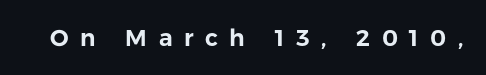
Q: Is the text italic (slanted)? A: No, it is upright.
Q: Is the text underlined? A: No.
Q: Is the spacing between letters normal or unusually wide? A: Unusually wide.
